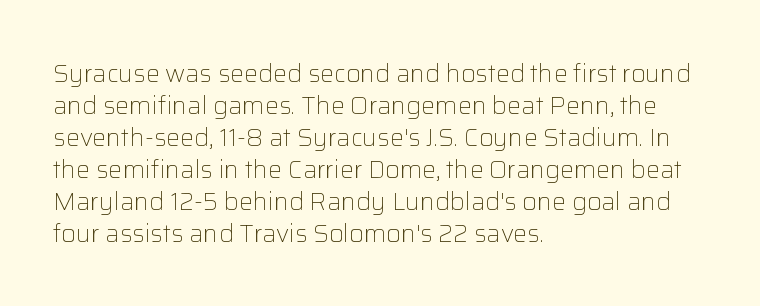
Glance below the letters and you will spot only blank space. The weight tops out at a normal text grade. Teacher's note: observe the even left margin — that is flush-left alignment. Interline gaps are of average width in this sample. In terms of posture, this sample is upright.
